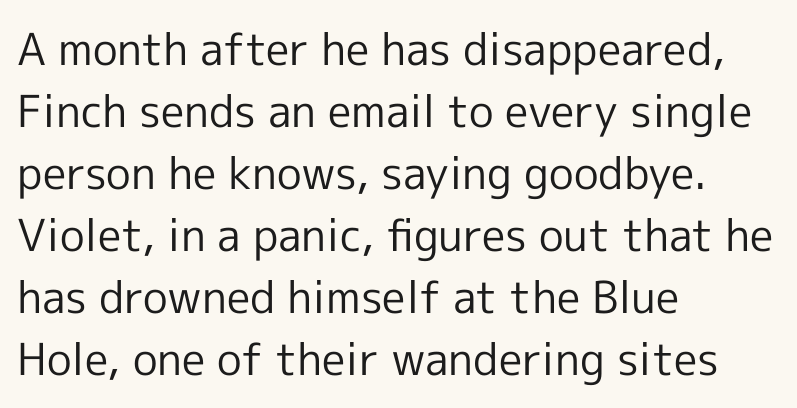
{"serif": "no", "italic": "no", "bold": "no", "weight": "regular", "width": "normal", "x_height": "medium", "monospaced": "no", "underline": "no", "align": "left", "line_spacing": "normal", "line_spacing_ratio": 1.41, "letter_spacing": "normal", "letter_spacing_em": 0.0, "glyph_px": 44}
